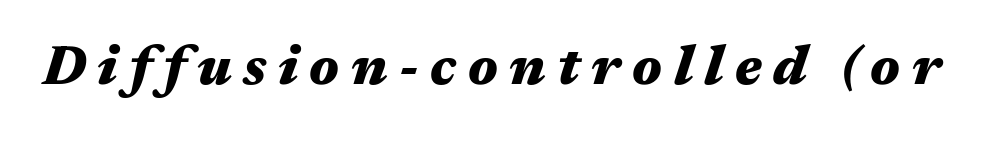
The image shows 55 px heavy, wide type, italic (leaning right); set unusually wide letter spacing (+0.21 em), not underlined; medium stroke contrast and a medium x-height.
